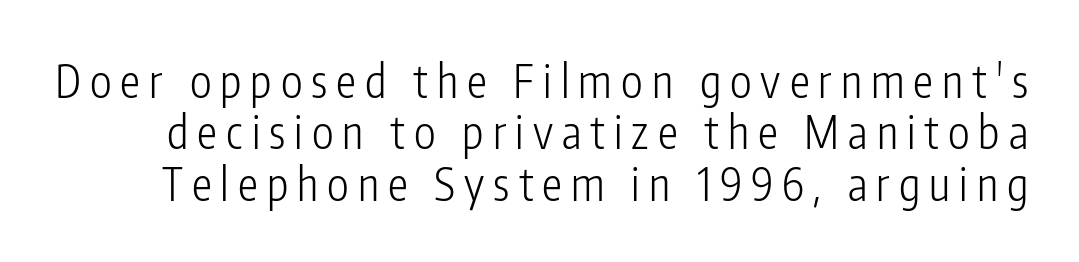
The image shows 45 px light, condensed sans-serif type, upright; set tight line spacing (1.14x), unusually wide letter spacing (+0.2 em), not underlined; low stroke contrast and a medium x-height.
